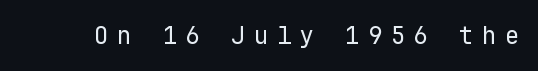
Q: Is the text bold? A: No.
Q: Is the text italic (slanted)? A: No, it is upright.
Q: Is the text underlined? A: No.
Q: Is the spacing between letters normal or unusually wide? A: Unusually wide.
